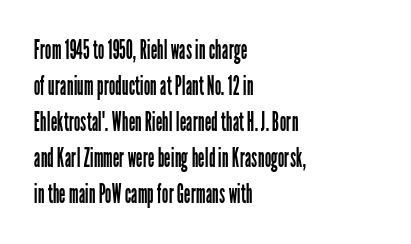
Q: Is the text bold? A: No.
Q: Is the text italic (slanted)? A: No, it is upright.
Q: Is the text underlined? A: No.
Q: How is the paragraph aligned? A: Left-aligned.
Q: Is the spacing between letters normal or unusually wide? A: Normal.
Q: Is the spacing between lines tight, normal or loose? A: Normal.
